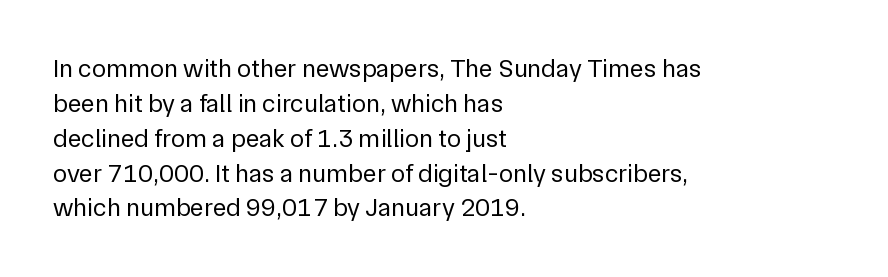
{"italic": "no", "bold": "no", "underline": "no", "align": "left", "line_spacing": "normal", "line_spacing_ratio": 1.34, "letter_spacing": "normal", "letter_spacing_em": 0.0, "glyph_px": 26}
